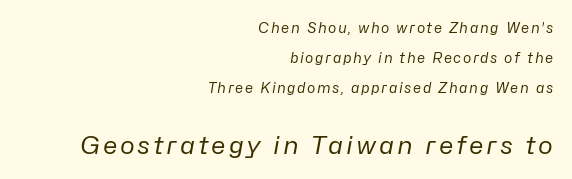
Is the lower block the larger one? Yes — the lower block carries the bigger type. Vertical spacing — loose. Bare-footed words on every line. Does the copy run flush right? Yes — the right margin is perfectly even.
